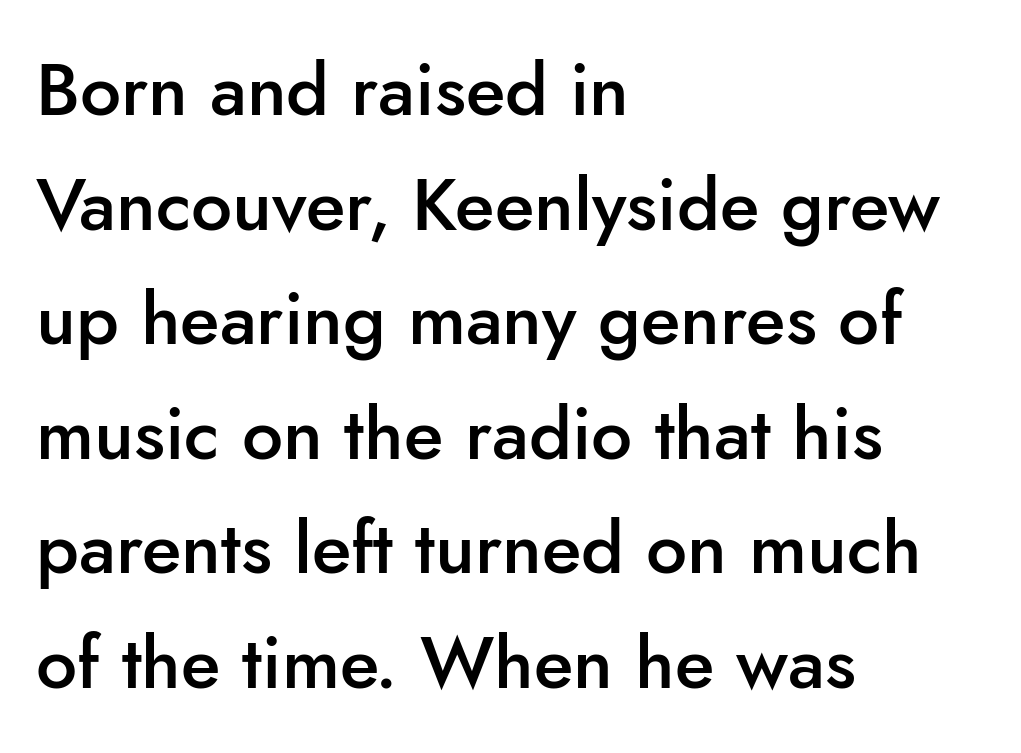
{"serif": "no", "italic": "no", "bold": "semi", "weight": "semibold", "width": "normal", "stroke_contrast": "low", "x_height": "small", "monospaced": "no", "underline": "no", "align": "left", "line_spacing": "normal", "line_spacing_ratio": 1.57, "letter_spacing": "normal", "letter_spacing_em": 0.0, "glyph_px": 73}
